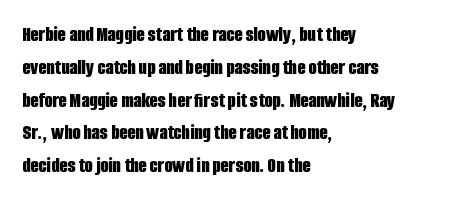
Weight check: bold — yes, fully. This rendering features lettering with no underline. This is the regular roman posture of the typeface. Is there much room between lines? A standard amount, neither cramped nor airy. No extra tracking has been applied to these lines. The rag falls on the right side of this text block.
